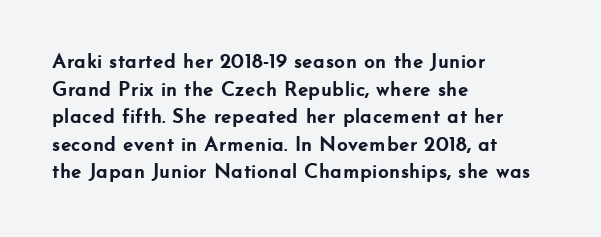
{"italic": "no", "bold": "yes", "underline": "no", "align": "left", "line_spacing": "normal", "line_spacing_ratio": 1.31, "letter_spacing": "normal", "letter_spacing_em": 0.0, "glyph_px": 21}
